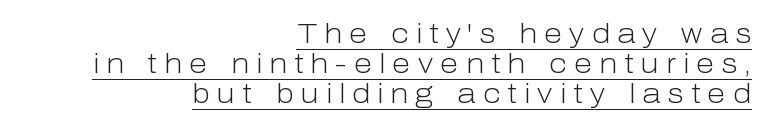
The image shows 27 px text type, upright; set right-aligned, tight line spacing (1.12x), unusually wide letter spacing (+0.27 em), underlined.
